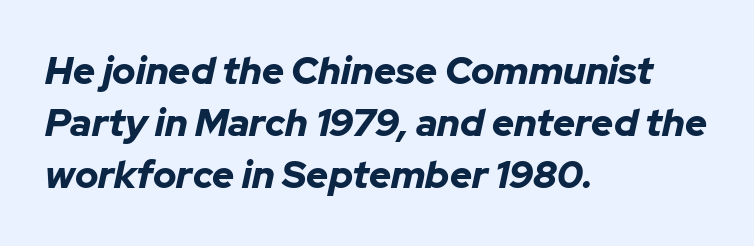
Observe the lean: these are italic letterforms. Note the varied advance widths — an 'i' is clearly narrower than an 'm'. Bare-footed words on every line. Regular leading.
